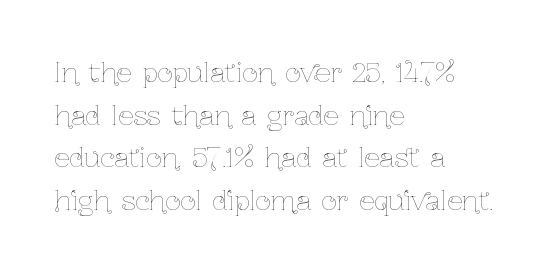
Q: Is the text bold? A: No.
Q: Is the text italic (slanted)? A: No, it is upright.
Q: Is the text underlined? A: No.
Q: How is the paragraph aligned? A: Left-aligned.
Q: Is the spacing between letters normal or unusually wide? A: Normal.
Q: Is the spacing between lines tight, normal or loose? A: Normal.
